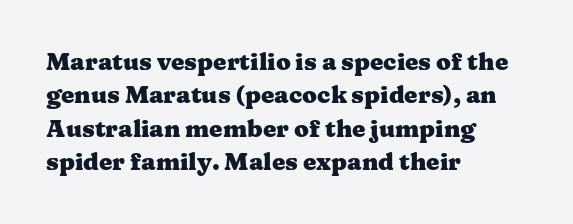
The image shows 24 px bold type, upright; set left-aligned, normal line spacing (1.39x), normal letter spacing, not underlined.
